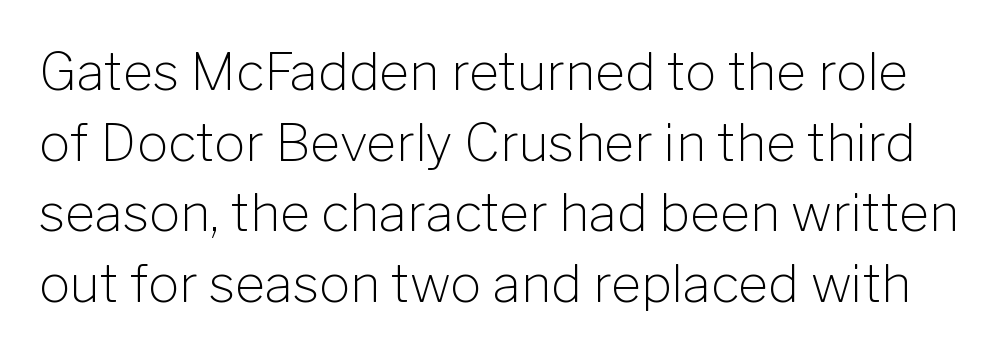
Q: Is the text bold? A: No.
Q: Is the text italic (slanted)? A: No, it is upright.
Q: Is the typeface a serif or a sans-serif typeface? A: Sans-serif.
Q: Is the text underlined? A: No.
Q: Is the spacing between letters normal or unusually wide? A: Normal.
Q: Is the spacing between lines tight, normal or loose? A: Normal.
Q: Width (condensed, normal, or wide)? A: Normal.
Q: Stroke contrast? A: Low.
Q: x-height? A: Medium.
Q: Monospaced? A: No.
